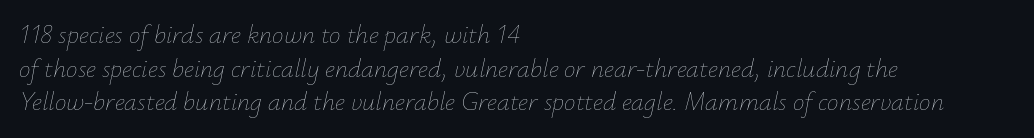
Q: Is the text bold? A: No.
Q: Is the text italic (slanted)? A: Yes, it leans right by about 12 degrees.
Q: Is the text underlined? A: No.
Q: How is the paragraph aligned? A: Left-aligned.
Q: Is the spacing between letters normal or unusually wide? A: Normal.
Q: Is the spacing between lines tight, normal or loose? A: Normal.
